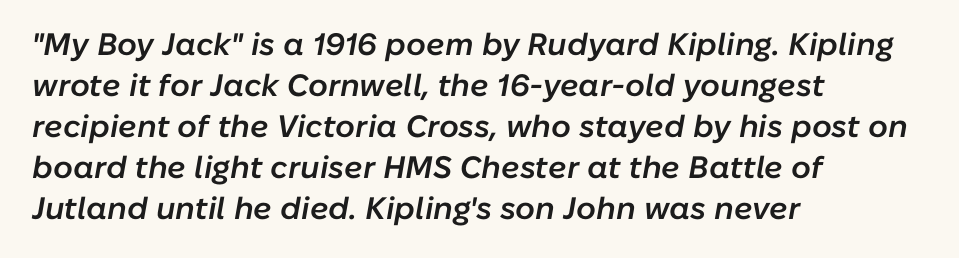
Q: Is the text bold? A: Semi-bold.
Q: Is the text italic (slanted)? A: Yes, it leans right by about 10 degrees.
Q: Is the text underlined? A: No.
Q: How is the paragraph aligned? A: Left-aligned.
Q: Is the spacing between letters normal or unusually wide? A: Normal.
Q: Is the spacing between lines tight, normal or loose? A: Normal.
Q: Width (condensed, normal, or wide)? A: Normal.
Q: Stroke contrast? A: Low.
Q: x-height? A: Medium.
Q: Monospaced? A: No.
